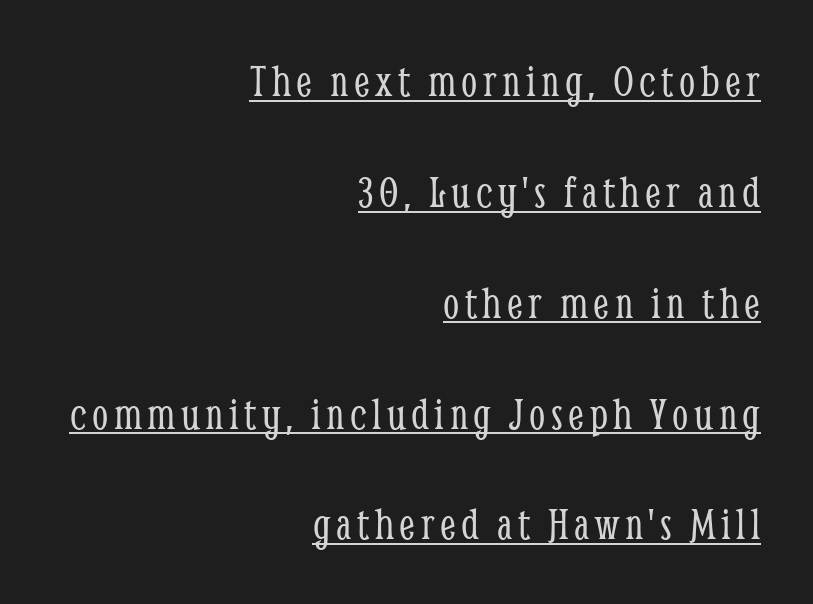
Students, observe the line beneath the letters — that is underlining. The lettering stays uniformly vertical, giving the passage a roman look. These lines are rendered in a variable-pitch font. A quiet, ordinary-to-light weight characterises the typeface.
